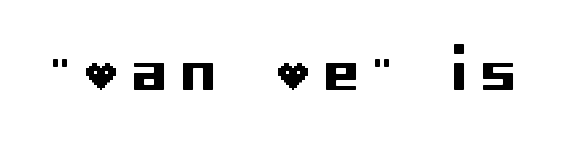
Q: Is the text italic (slanted)? A: No, it is upright.
Q: Is the typeface a serif or a sans-serif typeface? A: Sans-serif.
Q: Is the text underlined? A: No.
Q: Is the spacing between letters normal or unusually wide? A: Unusually wide.
Q: Width (condensed, normal, or wide)? A: Normal.
Q: Stroke contrast? A: Low.
Q: x-height? A: Large.
